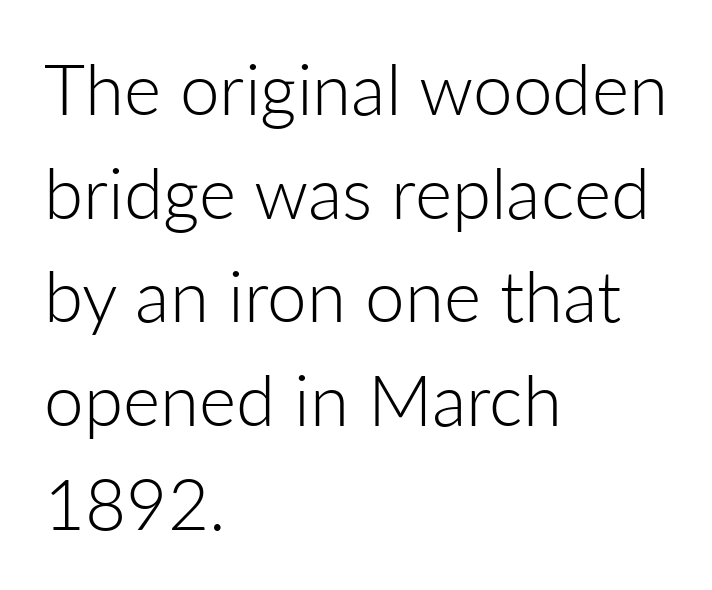
The compositor pushed each line to the left boundary. The rendering uses natural spacing where letterforms have individual widths. Stems and bowls with no extra thickness — not bold. Stroke terminals: plain, sans-serif.
